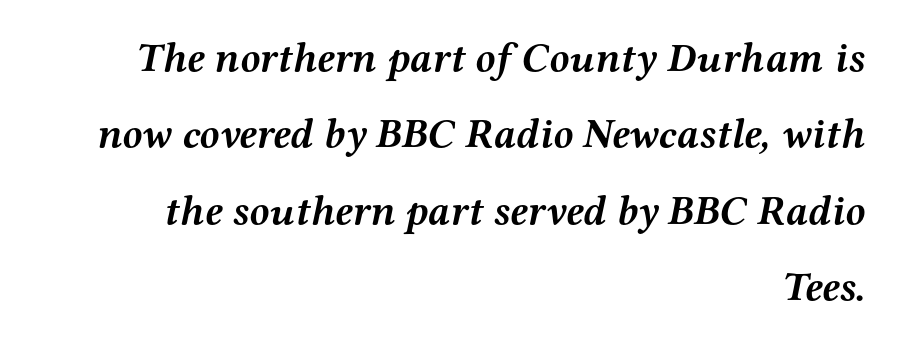
The image shows 41 px semibold, wide serif type, italic (leaning right); set right-aligned, line spacing 1.86x, normal letter spacing, not underlined; medium stroke contrast and a medium x-height.
